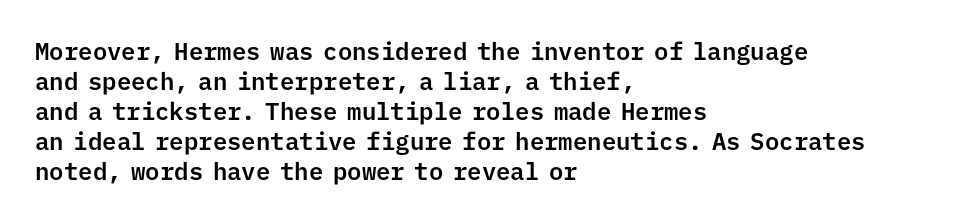
The image shows 24 px text type, upright; set left-aligned, normal line spacing (1.25x), normal letter spacing, not underlined.
